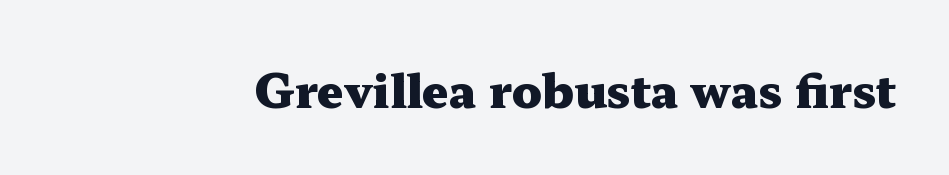
The image shows 47 px heavy, wide serif type, upright; set normal letter spacing, not underlined; medium stroke contrast and a medium x-height.
